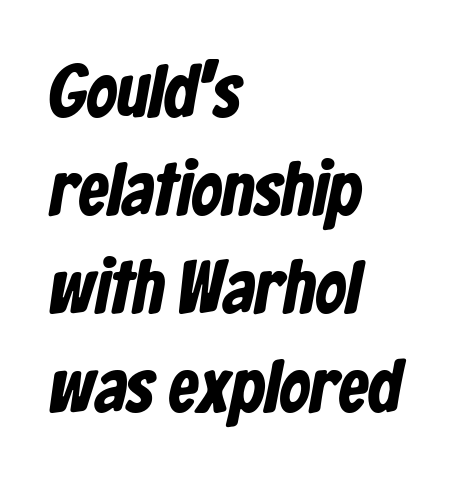
The glyphs in this specimen are sans serif. There is no visible air inserted between adjacent glyphs. This sample keeps an unexceptional amount of space between lines. The rendering uses natural spacing where letterforms have individual widths.
